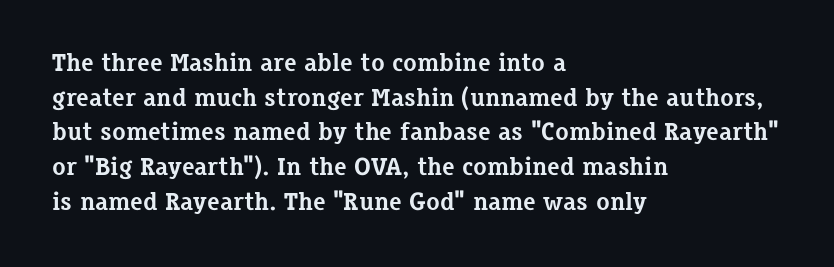
The type sits square on the baseline with zero lean. Summary of weight: heavy, a full bold. Rule under the text: the space is simply empty. Is the letter spacing exaggerated? No — it looks like the ordinary default.
